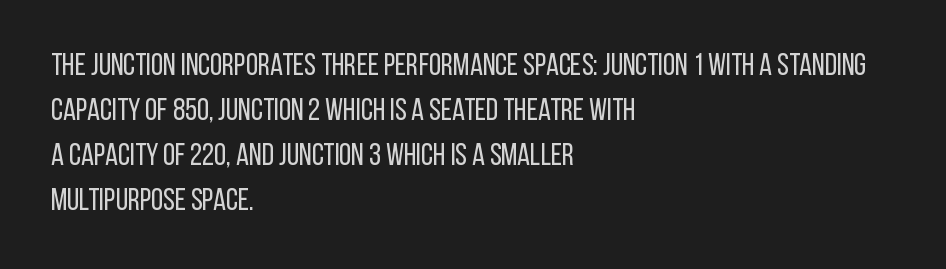
Q: Is the text bold? A: No.
Q: Is the text italic (slanted)? A: No, it is upright.
Q: Is the typeface a serif or a sans-serif typeface? A: Sans-serif.
Q: Is the text underlined? A: No.
Q: How is the paragraph aligned? A: Left-aligned.
Q: Is the spacing between letters normal or unusually wide? A: Normal.
Q: Is the spacing between lines tight, normal or loose? A: Normal.
Q: Width (condensed, normal, or wide)? A: Condensed.
Q: Stroke contrast? A: Low.
Q: x-height? A: Large.
Q: Monospaced? A: No.
